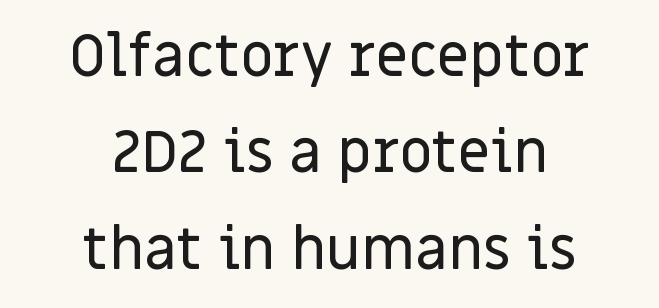
{"serif": "no", "italic": "no", "width": "normal", "stroke_contrast": "low", "x_height": "large", "monospaced": "no", "underline": "no", "align": "center", "line_spacing": "normal", "line_spacing_ratio": 1.66, "letter_spacing": "normal", "letter_spacing_em": 0.0, "glyph_px": 58}
